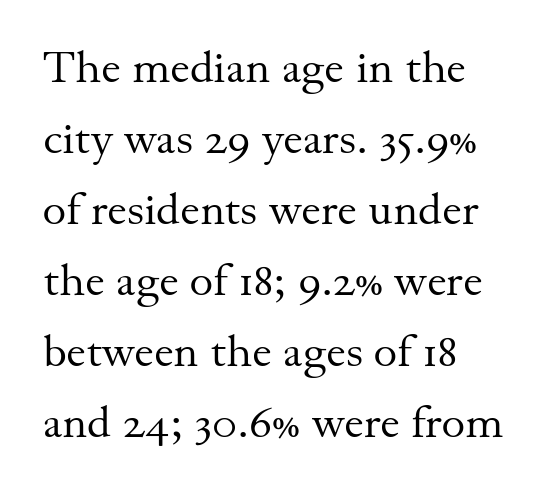
The image shows 45 px regular-weight serif type, upright; set left-aligned, normal line spacing (1.58x), normal letter spacing, not underlined; medium stroke contrast and a small x-height.
